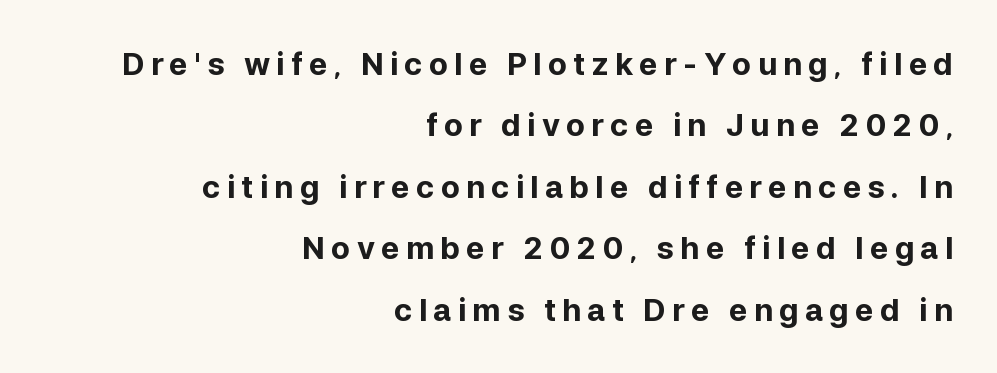
{"serif": "no", "italic": "no", "bold": "yes", "weight": "bold", "width": "normal", "stroke_contrast": "low", "x_height": "medium", "monospaced": "no", "underline": "no", "align": "right", "line_spacing": "loose", "line_spacing_ratio": 1.98, "letter_spacing": "wide", "letter_spacing_em": 0.2, "glyph_px": 31}
